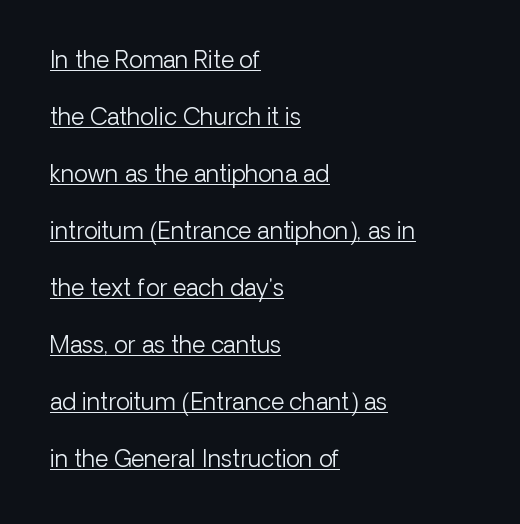
The image shows 23 px text type, upright; set left-aligned, loose line spacing (2.48x), normal letter spacing, underlined.
